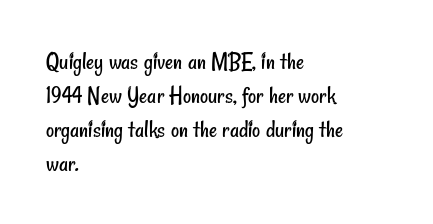
{"bold": "no", "underline": "no", "align": "left", "line_spacing": "normal", "line_spacing_ratio": 1.36, "letter_spacing": "normal", "letter_spacing_em": 0.0, "glyph_px": 25}
